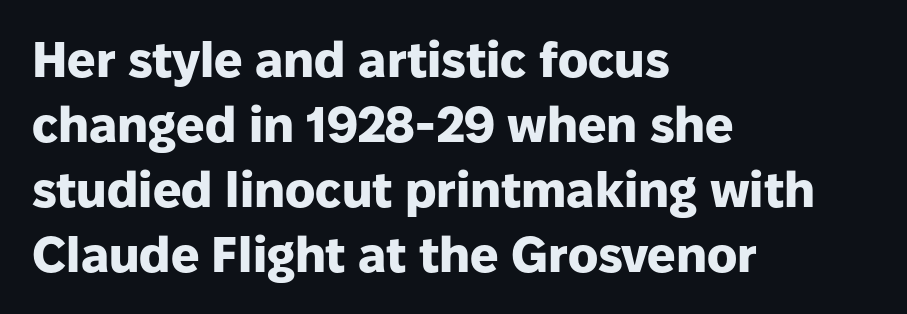
{"serif": "no", "italic": "no", "bold": "yes", "weight": "heavy", "width": "normal", "stroke_contrast": "low", "x_height": "medium", "monospaced": "no", "underline": "no", "align": "left", "line_spacing": "normal", "line_spacing_ratio": 1.3, "letter_spacing": "normal", "letter_spacing_em": 0.0, "glyph_px": 50}
